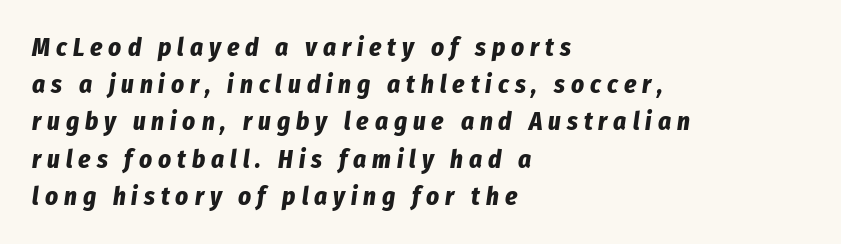
Q: Is the text bold? A: Yes.
Q: Is the text italic (slanted)? A: Yes, it leans right by about 8 degrees.
Q: Is the text underlined? A: No.
Q: How is the paragraph aligned? A: Left-aligned.
Q: Is the spacing between letters normal or unusually wide? A: Unusually wide.
Q: Is the spacing between lines tight, normal or loose? A: Normal.
